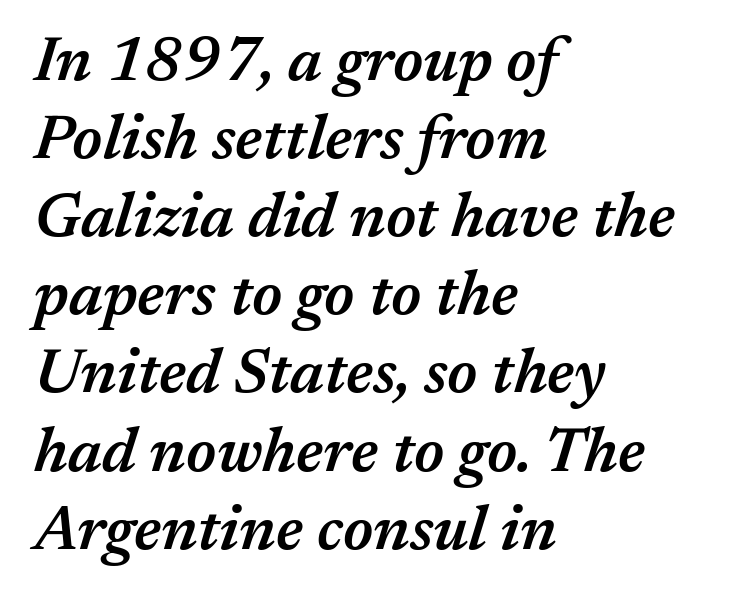
{"italic": "yes", "lean": "right", "slant_degrees": 17, "bold": "semi", "weight": "semibold", "width": "normal", "stroke_contrast": "medium", "x_height": "medium", "monospaced": "no", "underline": "no", "align": "left", "line_spacing": "normal", "line_spacing_ratio": 1.26, "letter_spacing": "normal", "letter_spacing_em": 0.0, "glyph_px": 62}
